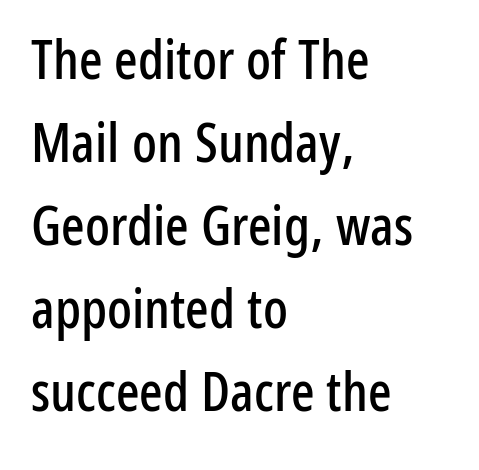
Q: Is the text italic (slanted)? A: No, it is upright.
Q: Is the typeface a serif or a sans-serif typeface? A: Sans-serif.
Q: Is the text underlined? A: No.
Q: How is the paragraph aligned? A: Left-aligned.
Q: Is the spacing between letters normal or unusually wide? A: Normal.
Q: Is the spacing between lines tight, normal or loose? A: Normal.
Q: Width (condensed, normal, or wide)? A: Condensed.
Q: Stroke contrast? A: Low.
Q: x-height? A: Medium.
Q: Monospaced? A: No.
